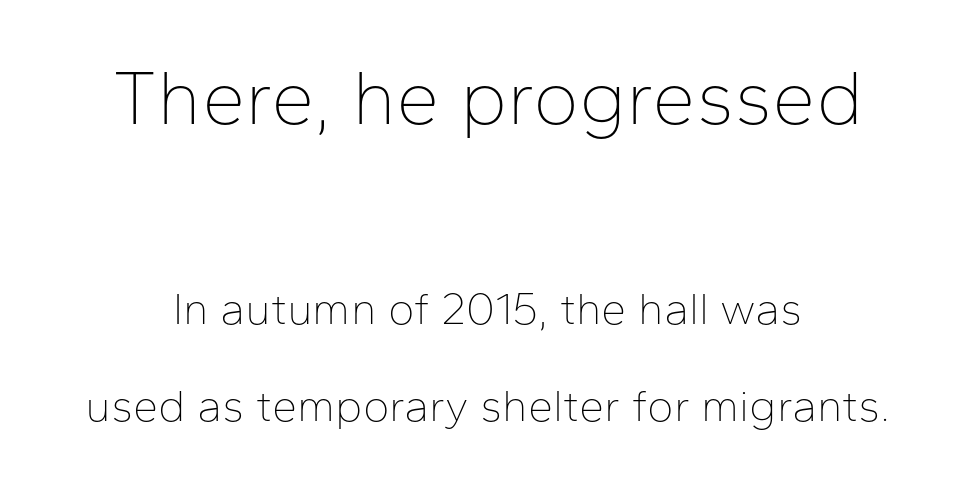
The image shows 78 px thin sans-serif type, upright; set centered, loose line spacing (2.15x), normal letter spacing, not underlined; the first (top) block is 1.73x larger; low stroke contrast and a medium x-height.
